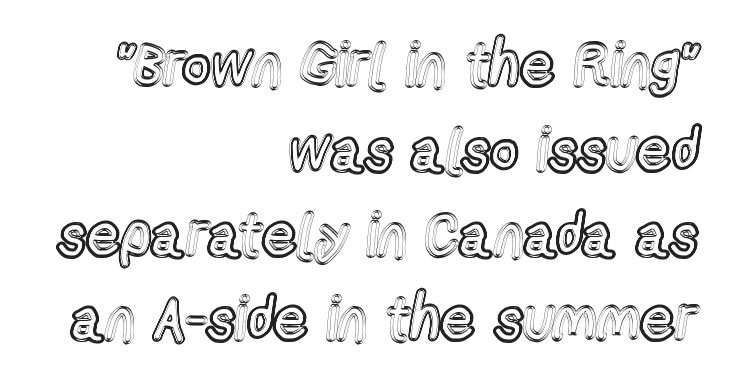
The image shows 61 px condensed type; set right-aligned, normal line spacing (1.39x), normal letter spacing, not underlined; a medium x-height.
